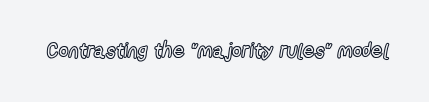
The string is rendered with underlining switched off. Students, note that the glyphs here touch the page at normal intervals.
